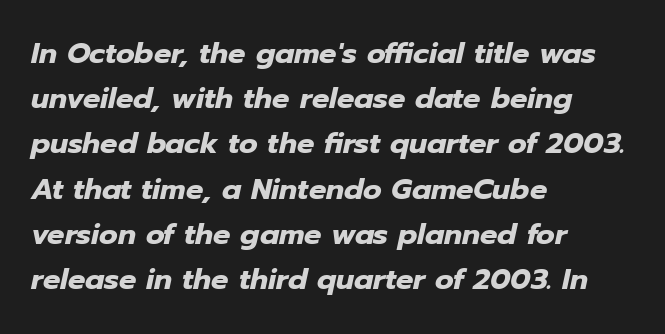
{"italic": "yes", "lean": "right", "slant_degrees": 12, "bold": "yes", "weight": "heavy", "width": "normal", "stroke_contrast": "low", "x_height": "medium", "monospaced": "no", "underline": "no", "align": "left", "line_spacing": "normal", "line_spacing_ratio": 1.56, "letter_spacing": "normal", "letter_spacing_em": 0.0, "glyph_px": 29}
